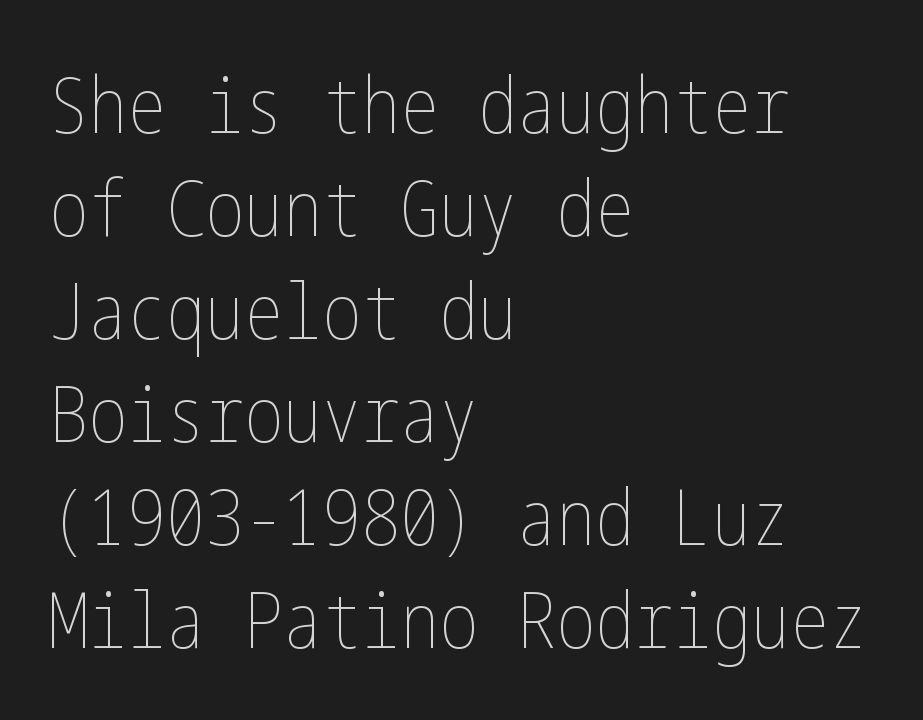
The image shows 78 px thin, condensed type, upright; set left-aligned, normal line spacing (1.32x), normal letter spacing, not underlined; low stroke contrast and a medium x-height.
